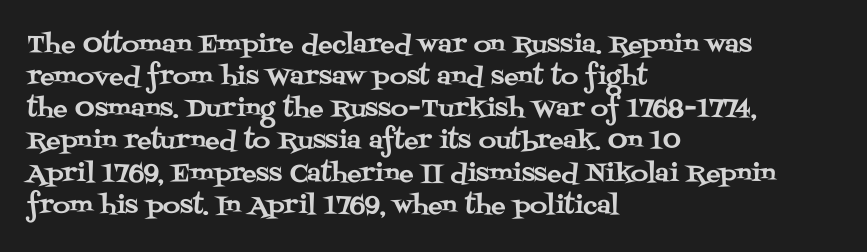
Just letters on the line, the space beneath them empty. Honestly, the row spacing looks completely unremarkable. No italicization has been applied; the sample stays upright. Teacher's note: observe the even left margin — that is flush-left alignment. Glyph-to-glyph distance matches everyday printed text.
